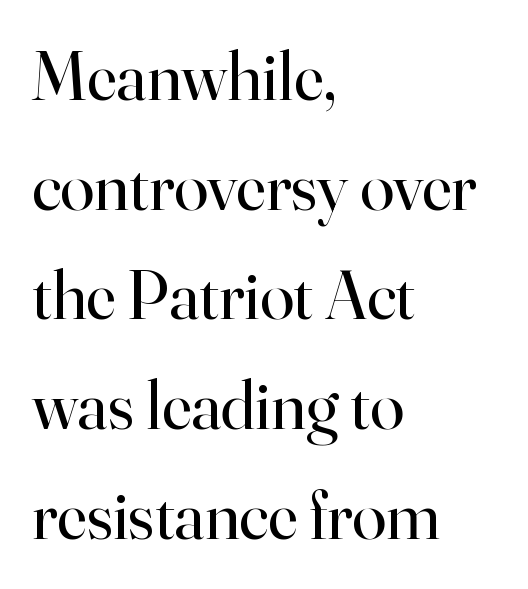
{"serif": "yes", "italic": "no", "bold": "no", "weight": "regular", "width": "normal", "stroke_contrast": "high", "x_height": "small", "monospaced": "no", "underline": "no", "align": "left", "line_spacing": "normal", "line_spacing_ratio": 1.59, "letter_spacing": "normal", "letter_spacing_em": 0.0, "glyph_px": 69}
